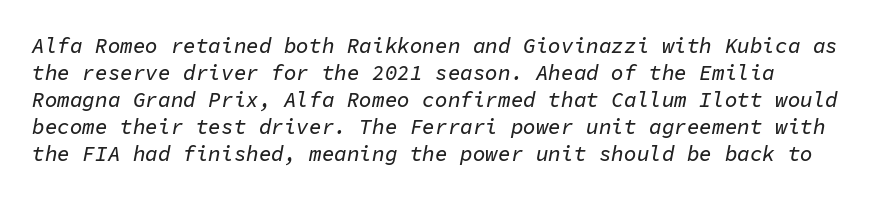
{"italic": "yes", "lean": "right", "slant_degrees": 11, "underline": "no", "line_spacing": "normal", "line_spacing_ratio": 1.29, "letter_spacing": "normal", "letter_spacing_em": 0.0, "glyph_px": 21}
